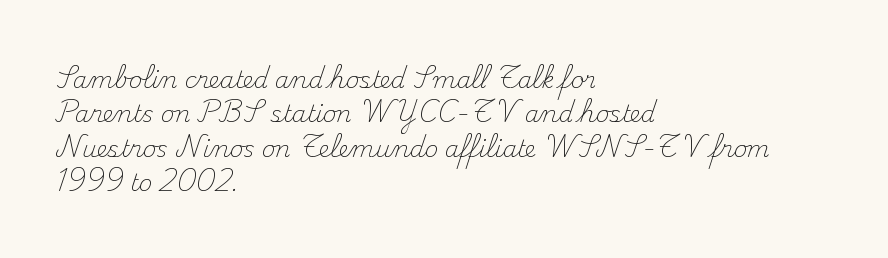
{"bold": "no", "underline": "no", "align": "left", "line_spacing": "normal", "line_spacing_ratio": 1.49, "letter_spacing": "normal", "letter_spacing_em": 0.0, "glyph_px": 23}
